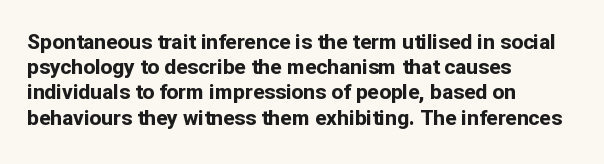
The image shows 21 px bold type, upright; set left-aligned, line spacing 1.2x, normal letter spacing, not underlined.
